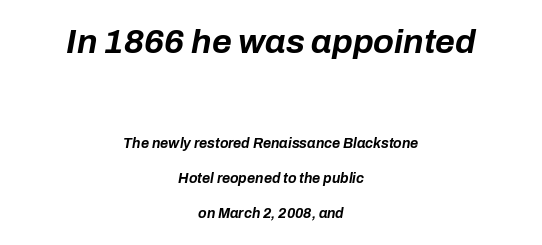
Q: Is the text bold? A: Yes.
Q: Is the text italic (slanted)? A: Yes, it leans right by about 10 degrees.
Q: Is the text underlined? A: No.
Q: How is the paragraph aligned? A: Centered.
Q: Is the spacing between letters normal or unusually wide? A: Normal.
Q: Is the spacing between lines tight, normal or loose? A: Loose.
Q: Which block of text is set in a larger size, the first (top) or the second (bottom)? A: The first (top) one.
Q: Width (condensed, normal, or wide)? A: Normal.
Q: Stroke contrast? A: Low.
Q: x-height? A: Medium.
Q: Monospaced? A: No.
